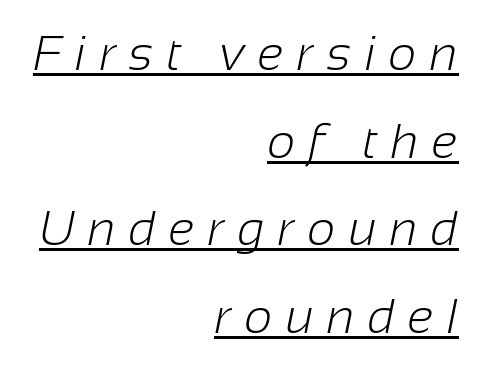
{"serif": "no", "bold": "no", "weight": "light", "width": "normal", "stroke_contrast": "low", "x_height": "medium", "monospaced": "no", "underline": "yes", "align": "right", "line_spacing_ratio": 1.79, "letter_spacing": "wide", "letter_spacing_em": 0.27, "glyph_px": 49}
